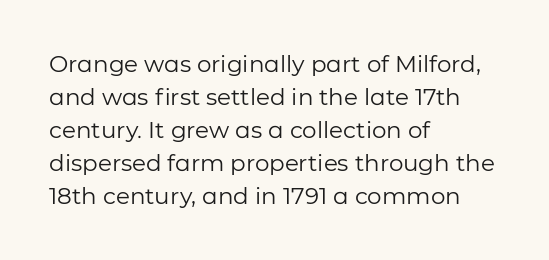
Does extra space separate the letters? No, they use regular spacing. The rendering anchors every line to the left-hand side. The axis of the letterforms is exactly vertical. These lines sit exactly where default settings would place them. Ink coverage per letter is moderate at most. Bare-footed words on every line.
